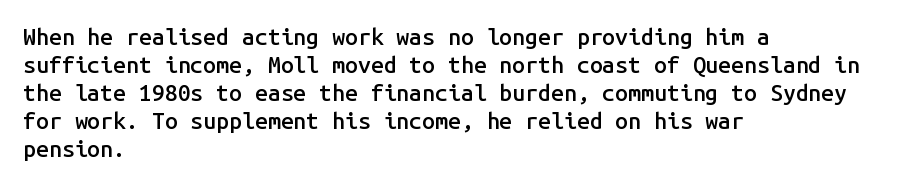
Q: Is the text bold? A: Semi-bold.
Q: Is the text italic (slanted)? A: No, it is upright.
Q: Is the text underlined? A: No.
Q: How is the paragraph aligned? A: Left-aligned.
Q: Is the spacing between letters normal or unusually wide? A: Normal.
